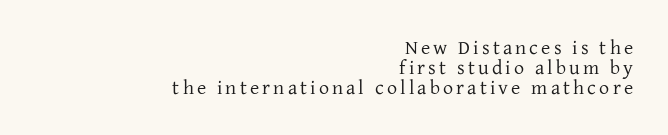
Quick note: underline off. You can tell it's not italic because the verticals are truly vertical. The strokes are not fattened; the text isn't bold. Honestly, the rows look squashed on top of each other. Alignment: flush right.
